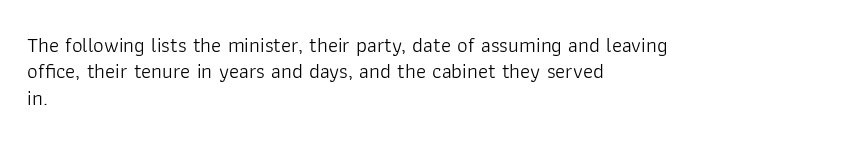
The rendering uses a moderate line-height, typical for paragraphs. Only glyphs here, with clear space below each row. The passage is arranged the way most books set body copy — flush left. Spacing between characters is what you'd get straight out of the box.
